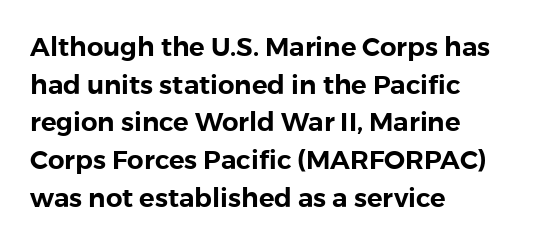
Q: Is the text italic (slanted)? A: No, it is upright.
Q: Is the text underlined? A: No.
Q: How is the paragraph aligned? A: Left-aligned.
Q: Is the spacing between letters normal or unusually wide? A: Normal.
Q: Is the spacing between lines tight, normal or loose? A: Normal.
